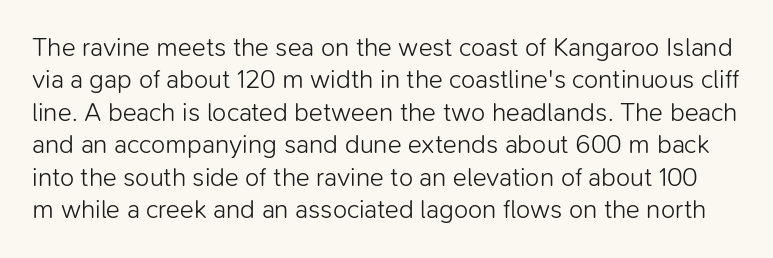
The image shows 26 px text type, upright; set normal line spacing (1.25x), normal letter spacing, not underlined.
